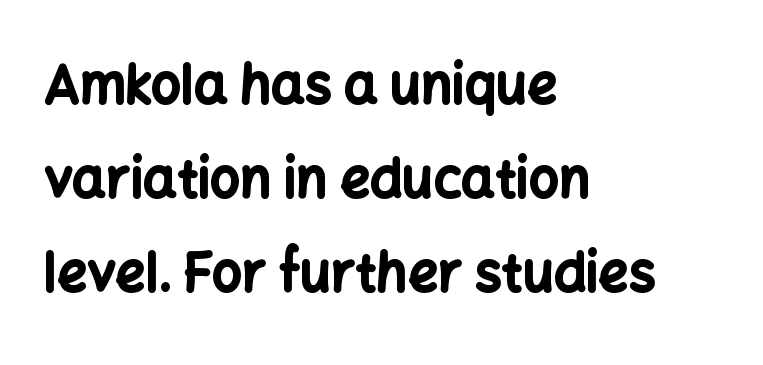
The image shows 53 px bold sans-serif type, upright; set left-aligned, line spacing 1.77x, normal letter spacing, not underlined; low stroke contrast and a medium x-height.
